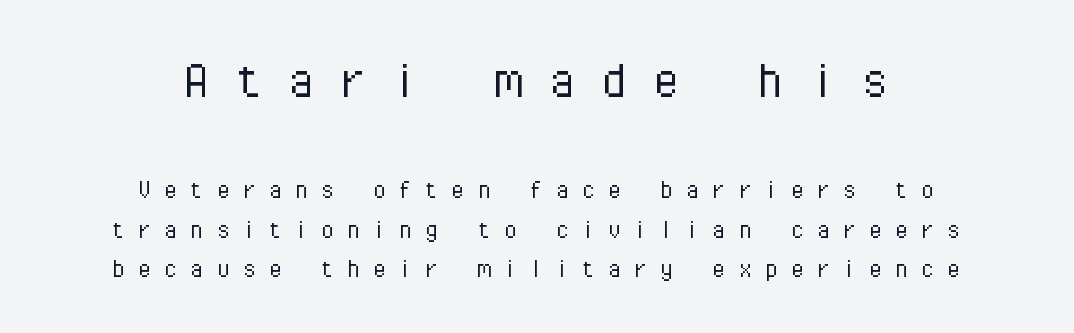
{"serif": "no", "italic": "no", "bold": "no", "weight": "light", "width": "normal", "stroke_contrast": "low", "x_height": "medium", "monospaced": "yes", "underline": "no", "align": "center", "line_spacing": "normal", "line_spacing_ratio": 1.36, "letter_spacing": "wide", "letter_spacing_em": 0.4, "larger_block": "first", "size_ratio": 2.0, "glyph_px": 58}
